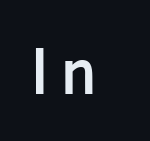
The image shows 66 px semibold sans-serif type, upright; set left-aligned, not underlined; low stroke contrast and a medium x-height.
